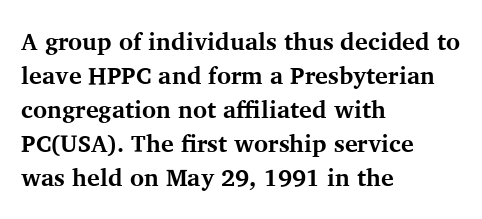
The image shows 24 px bold type, upright; set left-aligned, normal line spacing (1.42x), normal letter spacing, not underlined.
